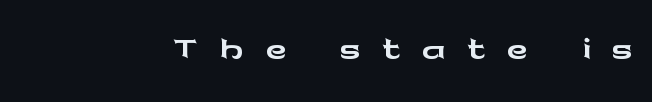
Q: Is the text italic (slanted)? A: No, it is upright.
Q: Is the typeface a serif or a sans-serif typeface? A: Sans-serif.
Q: Is the text underlined? A: No.
Q: Is the spacing between letters normal or unusually wide? A: Unusually wide.
Q: Width (condensed, normal, or wide)? A: Wide.
Q: Stroke contrast? A: Low.
Q: x-height? A: Medium.
Q: Monospaced? A: No.
